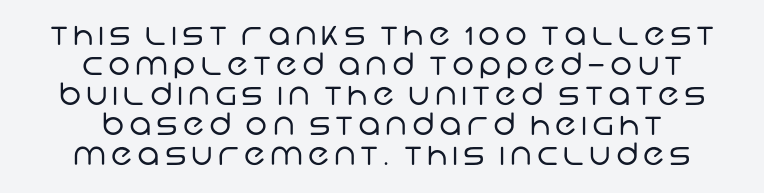
Q: Is the text bold? A: No.
Q: Is the typeface a serif or a sans-serif typeface? A: Sans-serif.
Q: Is the text underlined? A: No.
Q: How is the paragraph aligned? A: Centered.
Q: Is the spacing between lines tight, normal or loose? A: Tight.
Q: Width (condensed, normal, or wide)? A: Normal.
Q: Stroke contrast? A: Low.
Q: x-height? A: Large.
Q: Monospaced? A: No.
